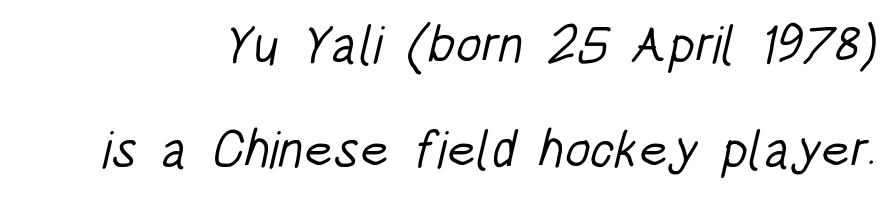
The image shows 52 px light, condensed sans-serif type; set loose line spacing (2.02x), normal letter spacing, not underlined; low stroke contrast and a large x-height.
